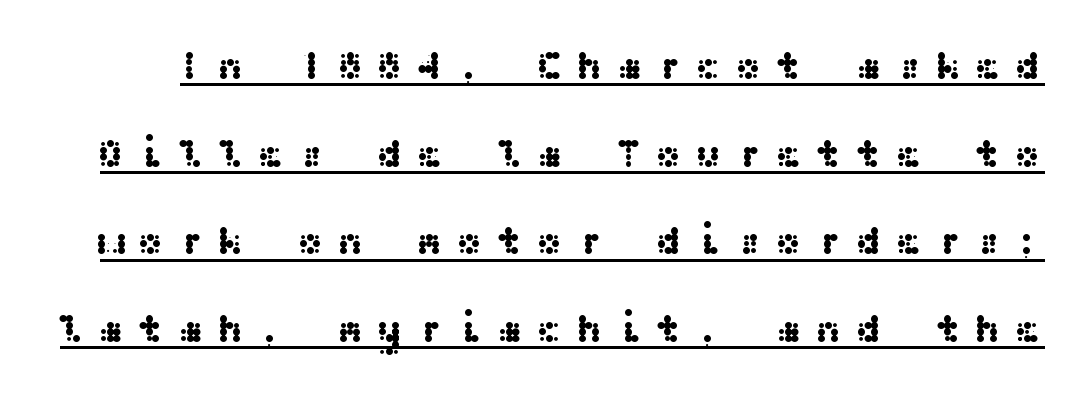
There is plenty of visible air inserted between adjacent glyphs. Successive baselines arrive slowly, with a big drop between each. Designer's note — italics off, roman on. This sample uses a sans-serif face. Underline: present.
